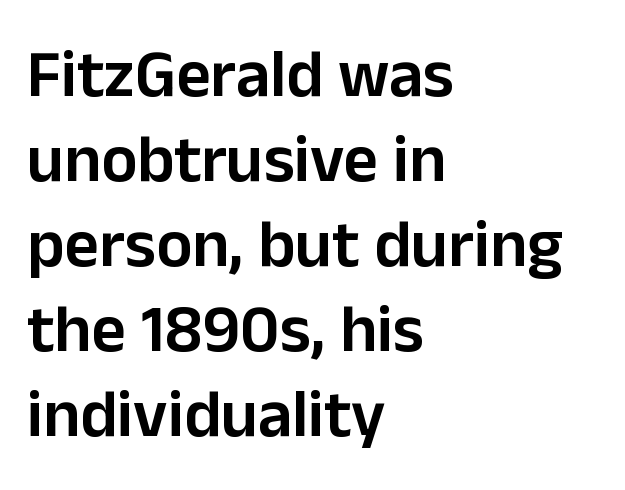
Words float on clear page, feet unadorned. Italic? Not at all — the glyphs are vertical. Each letter's strokes conclude bluntly, with no projecting serifs. On the weight axis this lands at semibold, roughly 600. The rows are spaced the way most documents space them.
